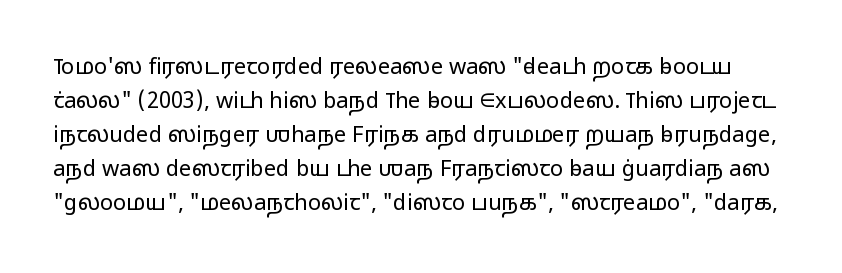
{"italic": "no", "bold": "no", "underline": "no", "line_spacing": "normal", "line_spacing_ratio": 1.55, "letter_spacing": "normal", "letter_spacing_em": 0.0, "glyph_px": 22}
